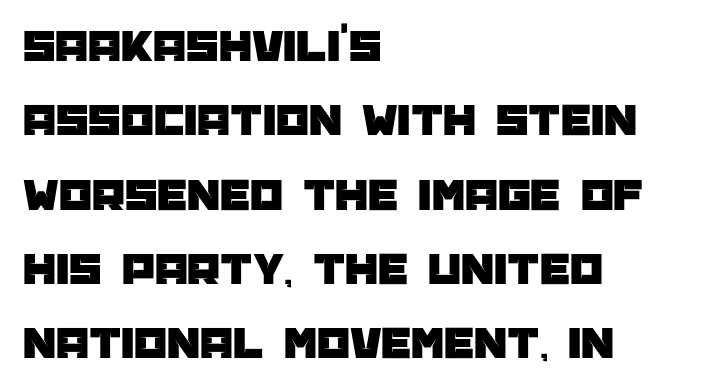
These lines are rendered in a variable-pitch font. The space between consecutive lines is moderate. Honestly, the letter spacing is just normal — you wouldn't notice it. No feet cap the strokes, marking this as sans-serif type. Italic: no, the glyphs are upright roman. Has an underline been added? It has not.
